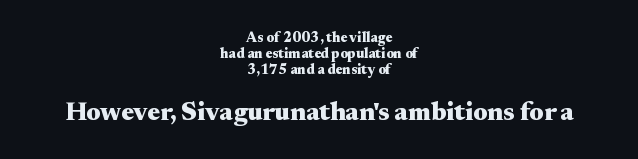
The image shows 26 px bold type, upright; set centered, tight line spacing (1.15x), normal letter spacing, not underlined; the second (bottom) block is 1.86x larger.
